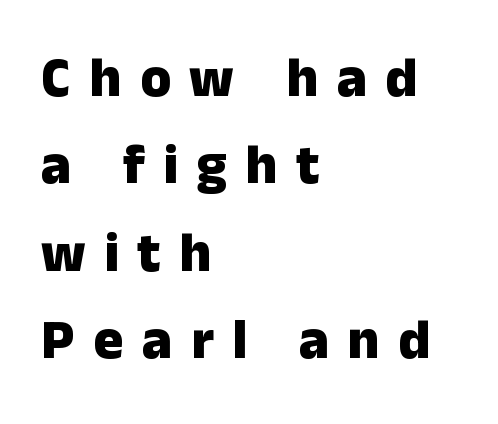
Heft: maximum for text — a bold. Notice how descenders clear the ascenders below comfortably — that's standard leading. Does the copy run flush right? No — it runs flush left. Quick note: underline off. The letters advance in unequal steps, a hallmark of proportional type.
